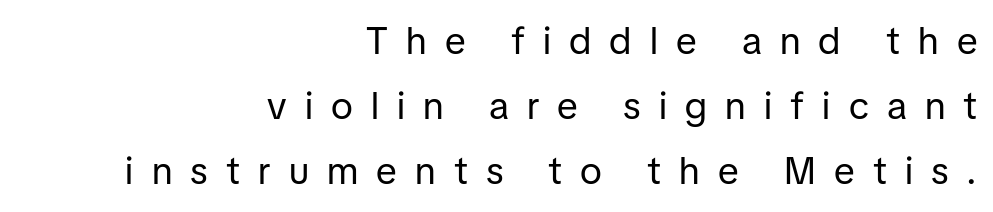
Caption: expanded tracking, letters set apart. Unbolded letterforms with no extra heft. The passage shown is not underscored anywhere. If you drew a ruler down the right edge, every line would touch it. The font family rendered here belongs to the sans-serif group.
